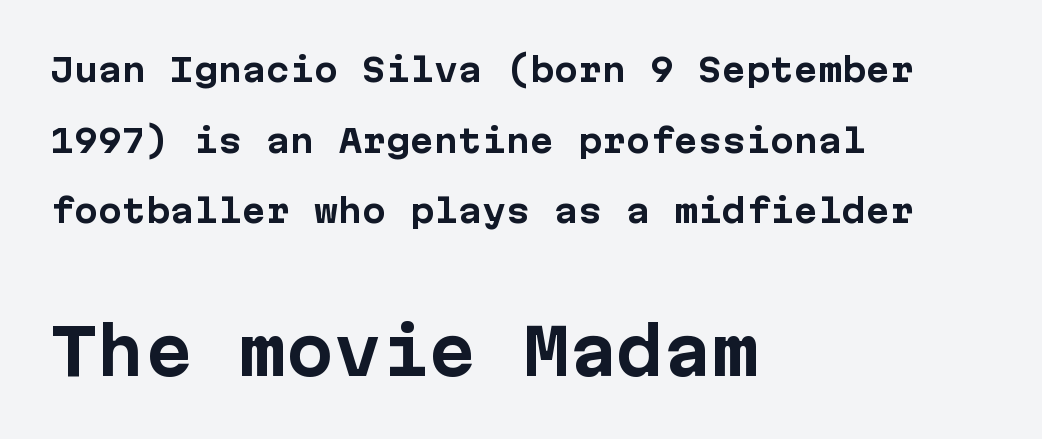
Q: Is the text bold? A: Yes.
Q: Is the text italic (slanted)? A: No, it is upright.
Q: Is the typeface a serif or a sans-serif typeface? A: Sans-serif.
Q: Is the text underlined? A: No.
Q: How is the paragraph aligned? A: Left-aligned.
Q: Is the spacing between letters normal or unusually wide? A: Normal.
Q: Is the spacing between lines tight, normal or loose? A: Loose.
Q: Which block of text is set in a larger size, the first (top) or the second (bottom)? A: The second (bottom) one.
Q: Width (condensed, normal, or wide)? A: Normal.
Q: Stroke contrast? A: Low.
Q: x-height? A: Medium.
Q: Monospaced? A: Yes.
